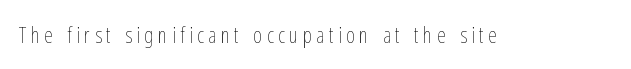
The strokes are not fattened; the text isn't bold. What stands out about the letter spacing? Its width — letters are far apart. Posture: straight, roman, zero tilt. Type without underlining.
